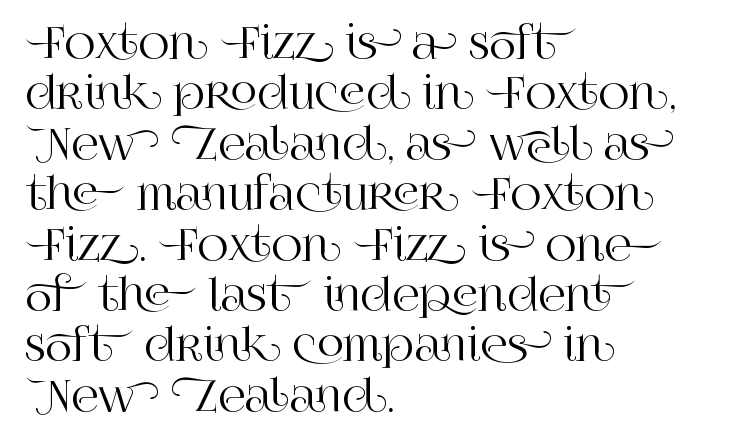
Is there any slant? The stems are plumb. Classification — serif. Descender tails drop into unmarked territory. Each letter keeps its own natural width here, so spacing adapts to shape. Left-aligned paragraph, ragged on the right.
